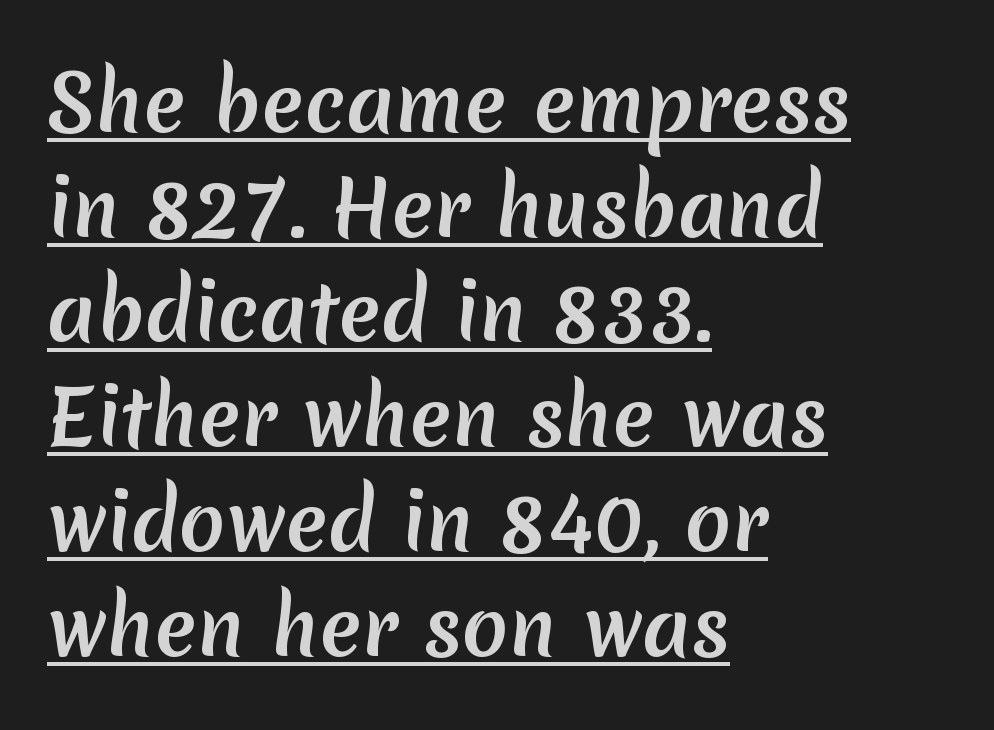
Q: Is the typeface a serif or a sans-serif typeface? A: Sans-serif.
Q: Is the text underlined? A: Yes.
Q: How is the paragraph aligned? A: Left-aligned.
Q: Is the spacing between letters normal or unusually wide? A: Normal.
Q: Is the spacing between lines tight, normal or loose? A: Normal.
Q: Width (condensed, normal, or wide)? A: Normal.
Q: Stroke contrast? A: Medium.
Q: x-height? A: Medium.
Q: Monospaced? A: No.
